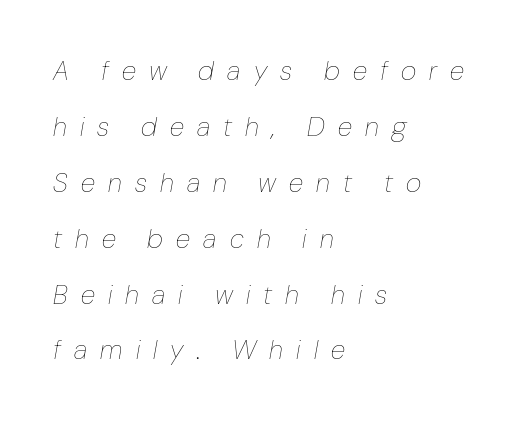
Q: Is the text bold? A: No.
Q: Is the text italic (slanted)? A: Yes, it leans right by about 10 degrees.
Q: Is the text underlined? A: No.
Q: How is the paragraph aligned? A: Left-aligned.
Q: Is the spacing between letters normal or unusually wide? A: Unusually wide.
Q: Is the spacing between lines tight, normal or loose? A: Loose.
